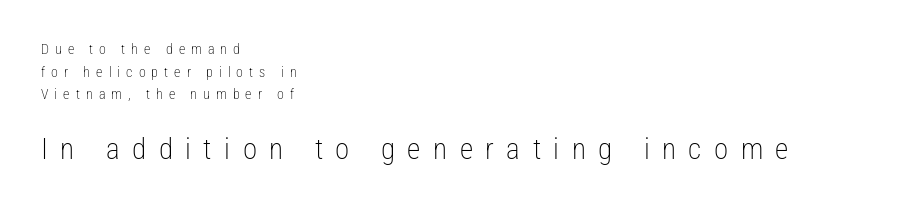
Q: Is the text bold? A: No.
Q: Is the text italic (slanted)? A: No, it is upright.
Q: Is the typeface a serif or a sans-serif typeface? A: Sans-serif.
Q: Is the text underlined? A: No.
Q: How is the paragraph aligned? A: Left-aligned.
Q: Is the spacing between letters normal or unusually wide? A: Unusually wide.
Q: Is the spacing between lines tight, normal or loose? A: Normal.
Q: Which block of text is set in a larger size, the first (top) or the second (bottom)? A: The second (bottom) one.
Q: Width (condensed, normal, or wide)? A: Condensed.
Q: Stroke contrast? A: Low.
Q: x-height? A: Medium.
Q: Monospaced? A: No.
